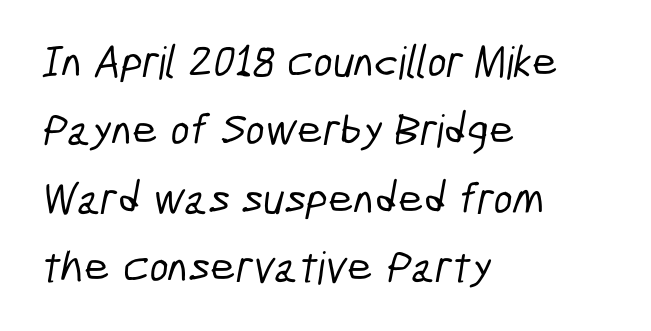
{"serif": "no", "width": "condensed", "stroke_contrast": "low", "x_height": "medium", "monospaced": "no", "underline": "no", "align": "left", "line_spacing": "normal", "line_spacing_ratio": 1.52, "letter_spacing": "normal", "letter_spacing_em": 0.0, "glyph_px": 45}
